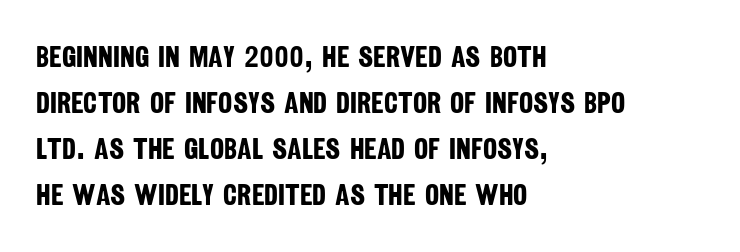
Q: Is the text bold? A: Yes.
Q: Is the typeface a serif or a sans-serif typeface? A: Sans-serif.
Q: Is the text underlined? A: No.
Q: How is the paragraph aligned? A: Left-aligned.
Q: Is the spacing between letters normal or unusually wide? A: Normal.
Q: Is the spacing between lines tight, normal or loose? A: Normal.
Q: Width (condensed, normal, or wide)? A: Condensed.
Q: Stroke contrast? A: Low.
Q: x-height? A: Large.
Q: Monospaced? A: No.
